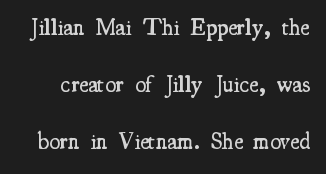
{"italic": "no", "bold": "semi", "underline": "no", "line_spacing": "loose", "line_spacing_ratio": 2.38, "letter_spacing": "normal", "letter_spacing_em": 0.0, "glyph_px": 24}
